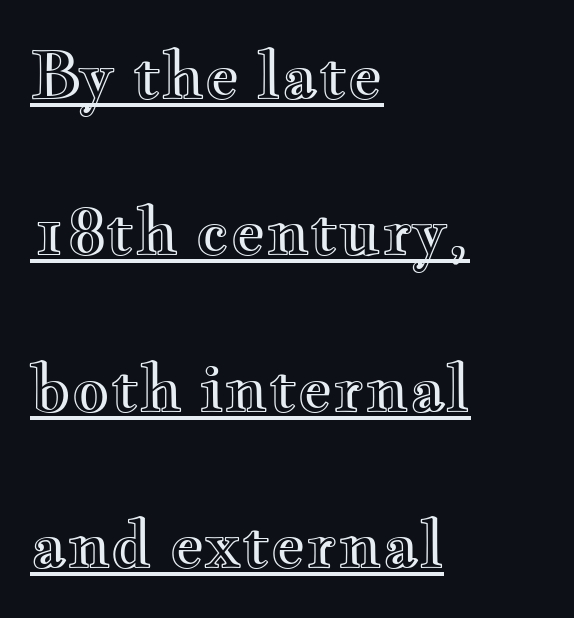
{"italic": "no", "width": "wide", "x_height": "small", "monospaced": "no", "underline": "yes", "align": "left", "line_spacing": "loose", "line_spacing_ratio": 2.37, "letter_spacing": "normal", "letter_spacing_em": 0.0, "glyph_px": 66}
